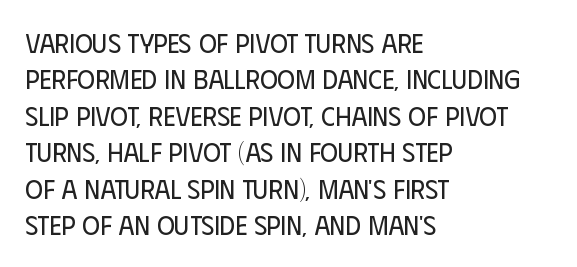
Upright lettering throughout. Reading down the column, the eye jumps a familiar distance to each next line. The typesetting does not lean heavy: it is not bold. Horizontal alignment here is leftward, the default for most running prose. The space directly below the letters is spotless. Glyph-to-glyph distance matches everyday printed text.
